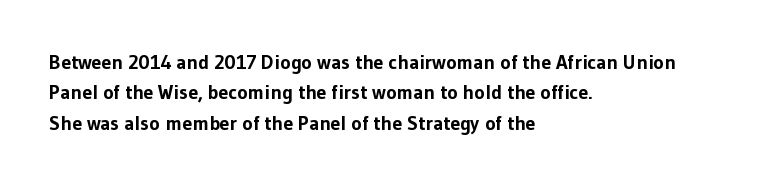
Q: Is the text bold? A: Yes.
Q: Is the text italic (slanted)? A: No, it is upright.
Q: Is the text underlined? A: No.
Q: How is the paragraph aligned? A: Left-aligned.
Q: Is the spacing between letters normal or unusually wide? A: Normal.
Q: Is the spacing between lines tight, normal or loose? A: Normal.
